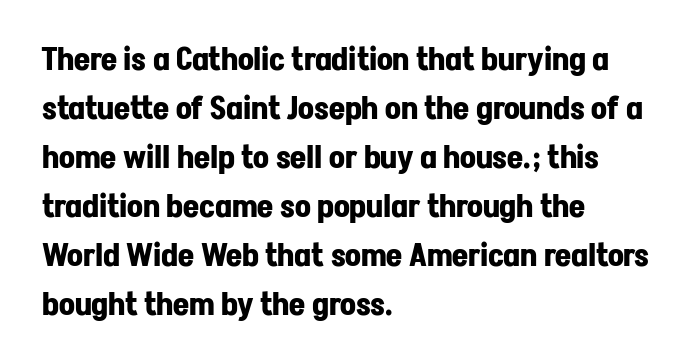
The image shows 31 px bold sans-serif type, upright; set left-aligned, normal line spacing (1.58x), normal letter spacing, not underlined; low stroke contrast and a medium x-height.
